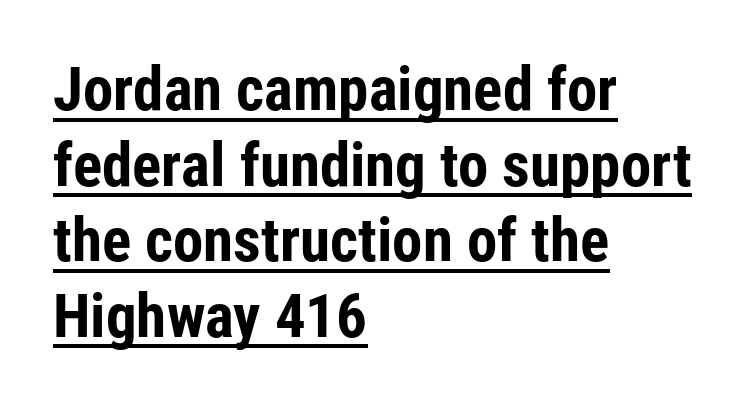
Caption: bold face, heavy strokes. The face used here is proportionally spaced, like ordinary book or web type. Descenders here cross a horizontal rule under the line. Horizontally, the lines are justified to the leading edge only.
